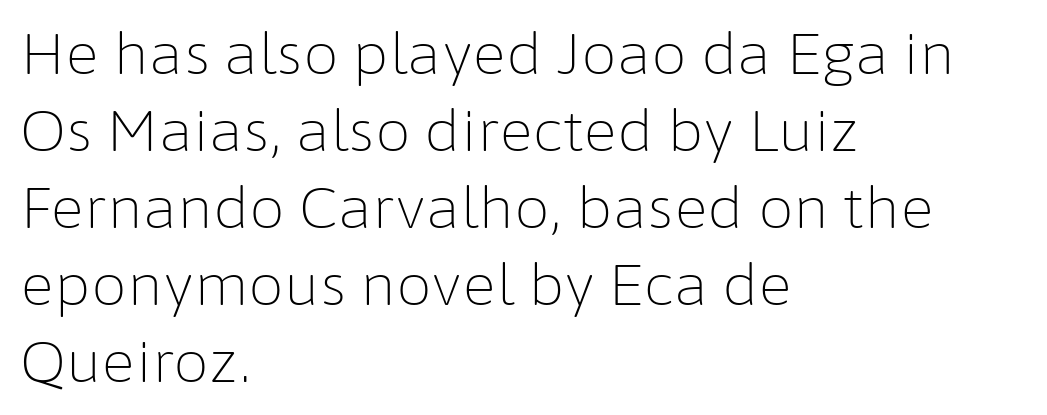
The image shows 57 px light sans-serif type, upright; set left-aligned, normal line spacing (1.35x), normal letter spacing, not underlined; low stroke contrast and a medium x-height.
